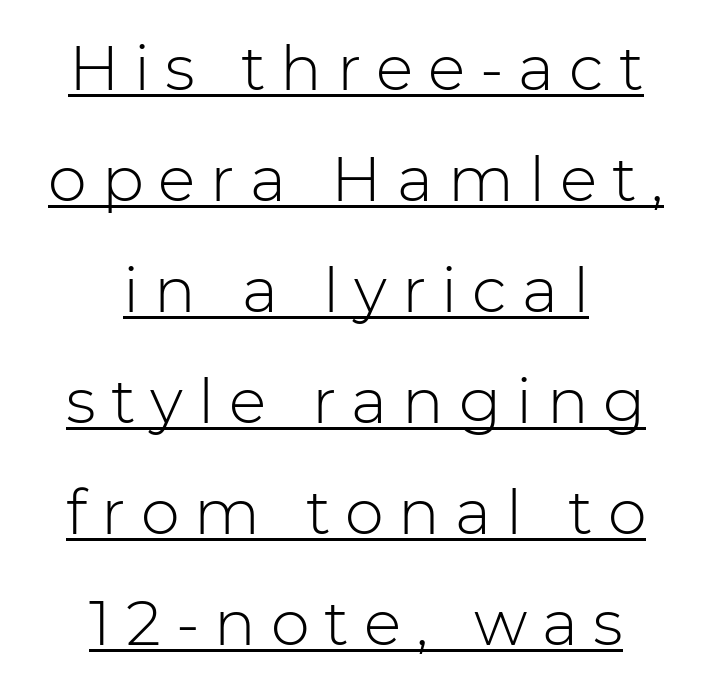
Q: Is the text bold? A: No.
Q: Is the text italic (slanted)? A: No, it is upright.
Q: Is the typeface a serif or a sans-serif typeface? A: Sans-serif.
Q: Is the text underlined? A: Yes.
Q: How is the paragraph aligned? A: Centered.
Q: Is the spacing between letters normal or unusually wide? A: Unusually wide.
Q: Width (condensed, normal, or wide)? A: Normal.
Q: Stroke contrast? A: Low.
Q: x-height? A: Medium.
Q: Monospaced? A: No.
